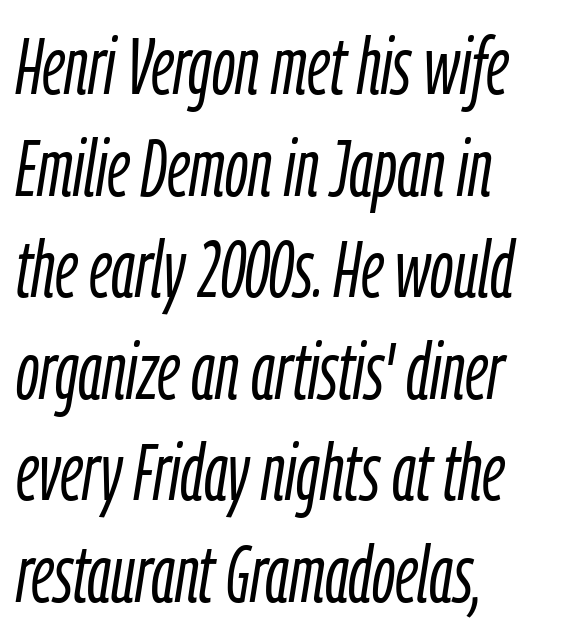
Students, note that the glyphs here touch the page at normal intervals. Only glyphs here, with clear space below each row. These lines are rendered in a variable-pitch font. A light-to-regular cut is what we see here. Each line starts at the same left margin while the right side varies. Posture: slanted.
